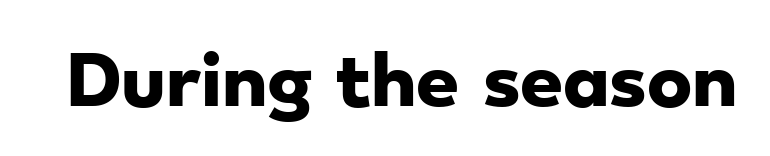
The image shows 68 px heavy, wide sans-serif type; set normal letter spacing, not underlined; low stroke contrast and a small x-height.
